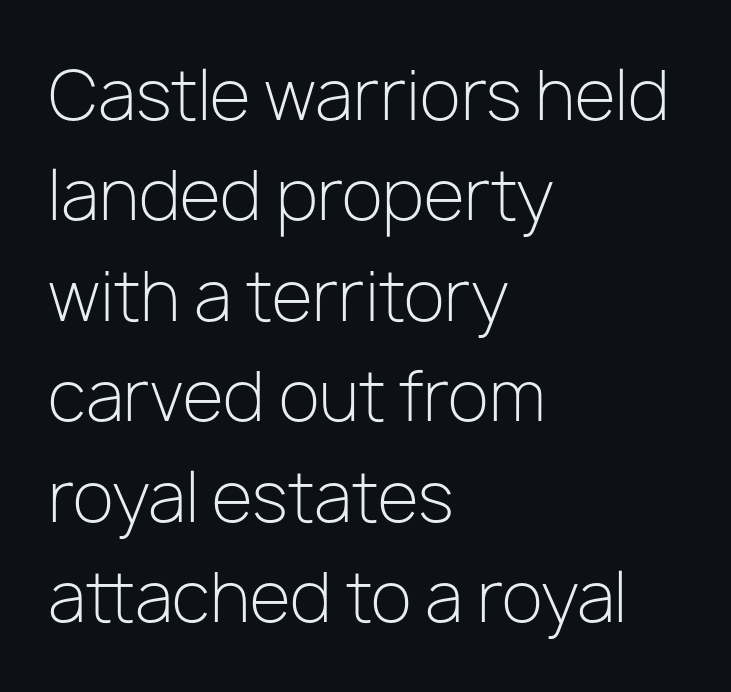
Q: Is the text bold? A: No.
Q: Is the text italic (slanted)? A: No, it is upright.
Q: Is the typeface a serif or a sans-serif typeface? A: Sans-serif.
Q: Is the text underlined? A: No.
Q: How is the paragraph aligned? A: Left-aligned.
Q: Is the spacing between letters normal or unusually wide? A: Normal.
Q: Is the spacing between lines tight, normal or loose? A: Normal.
Q: Width (condensed, normal, or wide)? A: Normal.
Q: Stroke contrast? A: Low.
Q: x-height? A: Medium.
Q: Monospaced? A: No.
